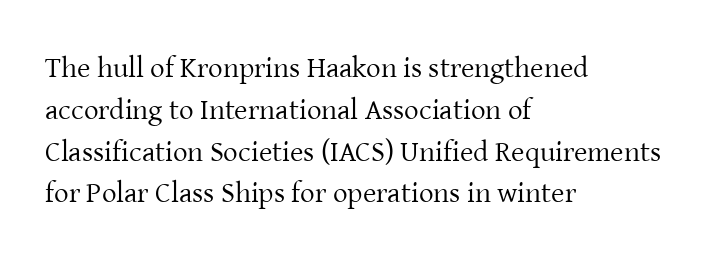
The image shows 29 px regular-weight serif type, upright; set left-aligned, normal line spacing (1.44x), normal letter spacing, not underlined; low stroke contrast and a medium x-height.
